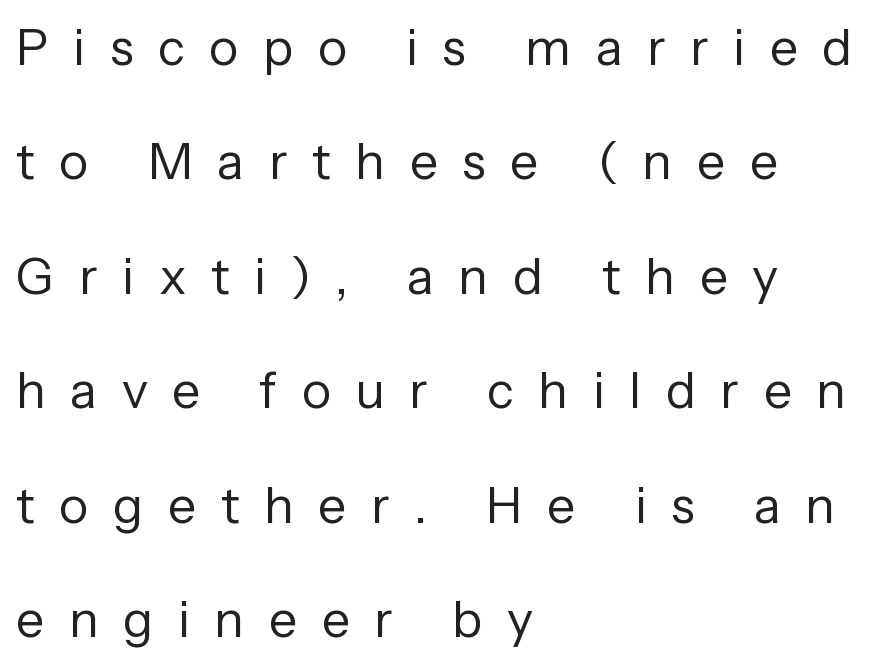
Q: Is the text bold? A: No.
Q: Is the text italic (slanted)? A: No, it is upright.
Q: Is the typeface a serif or a sans-serif typeface? A: Sans-serif.
Q: Is the text underlined? A: No.
Q: How is the paragraph aligned? A: Left-aligned.
Q: Is the spacing between letters normal or unusually wide? A: Unusually wide.
Q: Is the spacing between lines tight, normal or loose? A: Loose.
Q: Width (condensed, normal, or wide)? A: Normal.
Q: Stroke contrast? A: Low.
Q: x-height? A: Medium.
Q: Monospaced? A: No.
